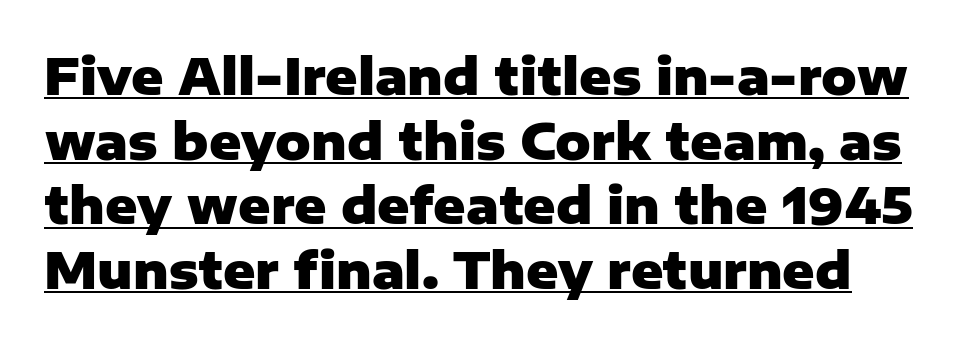
Q: Is the text bold? A: Yes.
Q: Is the text italic (slanted)? A: No, it is upright.
Q: Is the typeface a serif or a sans-serif typeface? A: Sans-serif.
Q: Is the text underlined? A: Yes.
Q: Is the spacing between letters normal or unusually wide? A: Normal.
Q: Is the spacing between lines tight, normal or loose? A: Normal.
Q: Width (condensed, normal, or wide)? A: Normal.
Q: Stroke contrast? A: Low.
Q: x-height? A: Medium.
Q: Monospaced? A: No.
